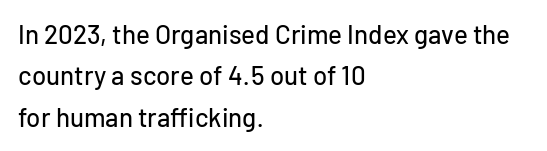
Q: Is the text italic (slanted)? A: No, it is upright.
Q: Is the text underlined? A: No.
Q: How is the paragraph aligned? A: Left-aligned.
Q: Is the spacing between letters normal or unusually wide? A: Normal.
Q: Is the spacing between lines tight, normal or loose? A: Normal.
